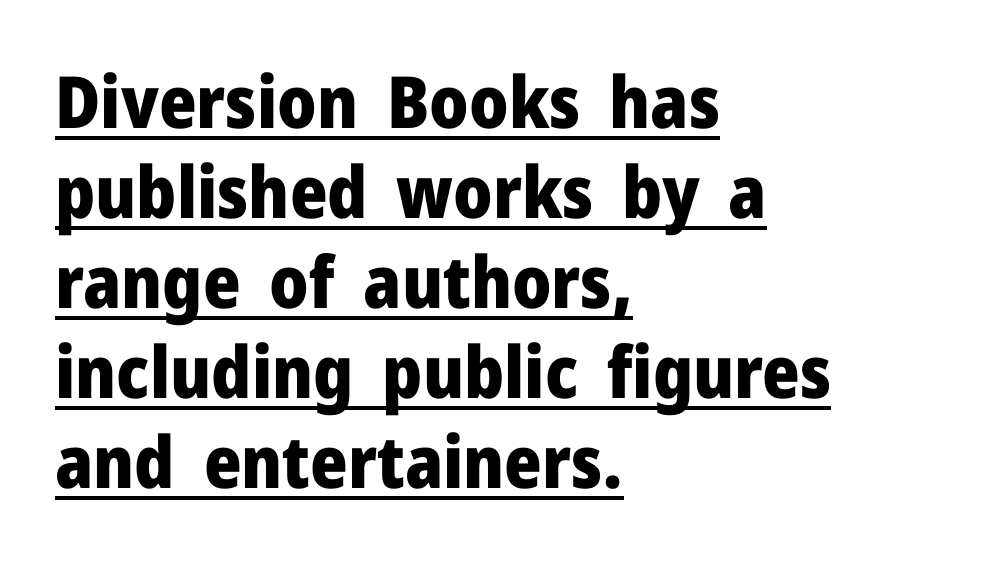
The string is rendered with underlining switched on. Here the designer chose a conventional face with non-uniform glyph widths. A sans-serif font was chosen for this passage. Reading down the block, your eye returns to a fixed left position each line. Plenty of ink on the page — the face is bold.
